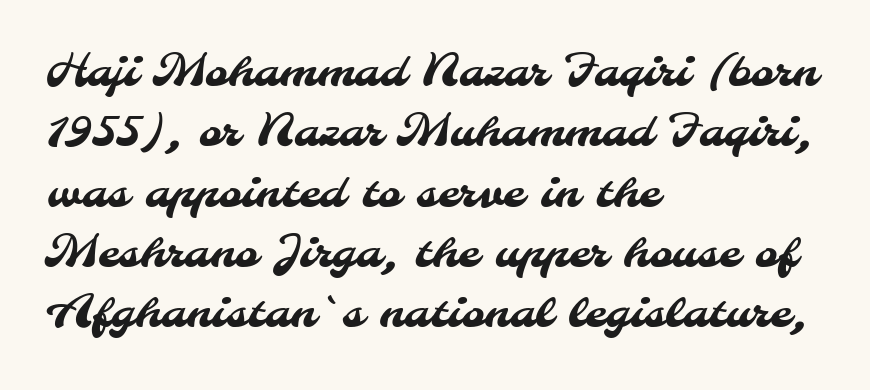
The image shows 44 px sans-serif type; set left-aligned, normal line spacing (1.37x), normal letter spacing, not underlined; medium stroke contrast and a small x-height.
